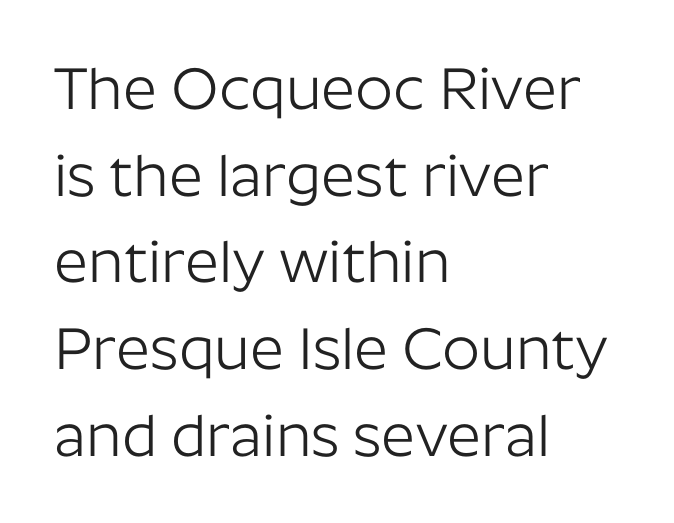
The image shows 59 px light sans-serif type, upright; set left-aligned, normal line spacing (1.47x), normal letter spacing, not underlined; low stroke contrast and a medium x-height.
